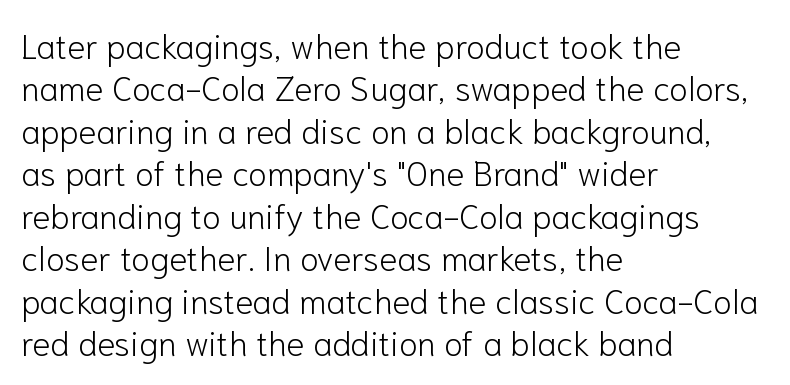
The image shows 34 px light sans-serif type, upright; set left-aligned, normal line spacing (1.25x), normal letter spacing, not underlined; low stroke contrast and a medium x-height.
